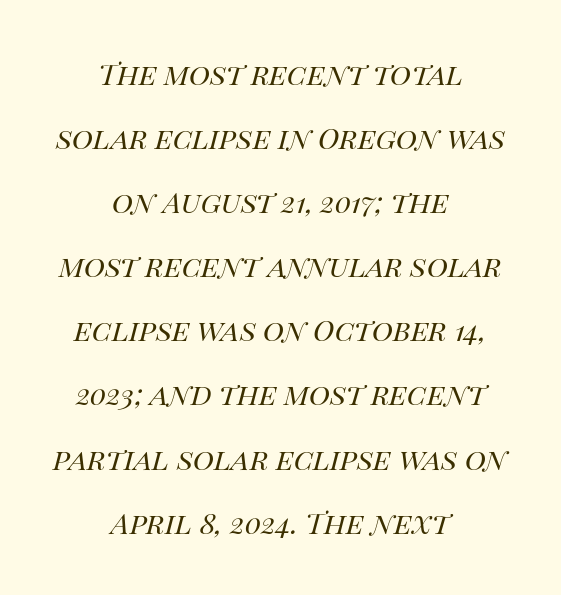
{"italic": "yes", "lean": "right", "slant_degrees": 14, "bold": "no", "weight": "regular", "width": "normal", "stroke_contrast": "high", "x_height": "large", "monospaced": "no", "underline": "no", "align": "center", "line_spacing": "loose", "line_spacing_ratio": 2.21, "letter_spacing": "normal", "letter_spacing_em": 0.0, "glyph_px": 29}
